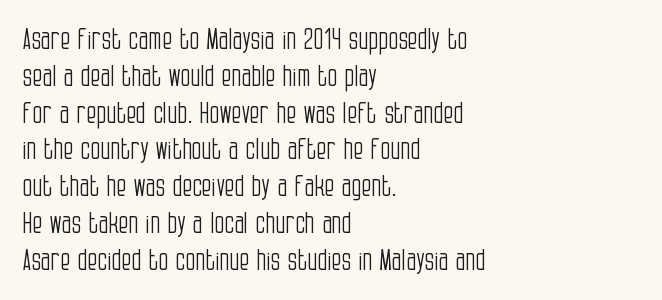
The image shows 29 px light, condensed sans-serif type, upright; set left-aligned, normal line spacing (1.27x), normal letter spacing, not underlined; low stroke contrast and a large x-height.
